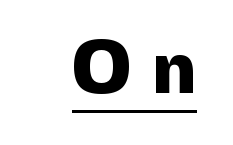
{"serif": "no", "italic": "no", "bold": "yes", "weight": "heavy", "width": "normal", "x_height": "medium", "monospaced": "no", "underline": "yes", "letter_spacing": "wide", "letter_spacing_em": 0.28, "glyph_px": 74}
